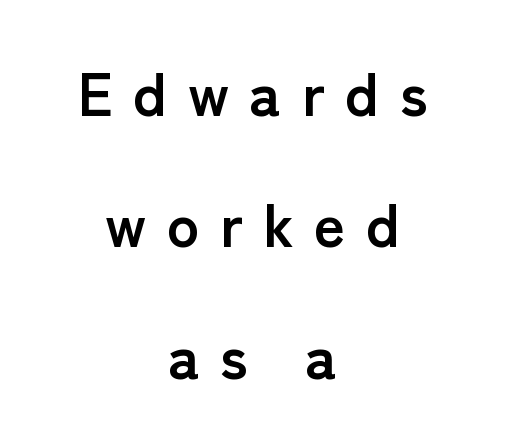
It's the straight-up-and-down kind of type. Each letter keeps its own natural width here, so spacing adapts to shape. Typeset on center — no edge is straight. Line spacing here is loose.
